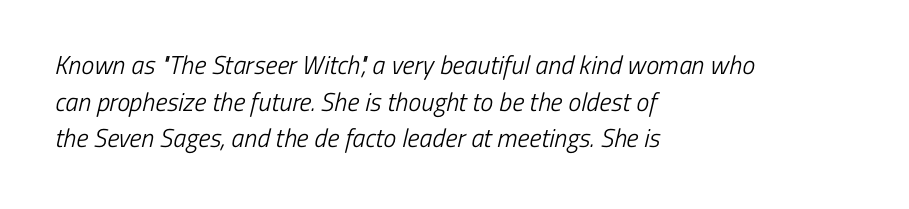
{"bold": "no", "underline": "no", "align": "left", "line_spacing": "normal", "line_spacing_ratio": 1.41, "letter_spacing": "normal", "letter_spacing_em": 0.0, "glyph_px": 26}
